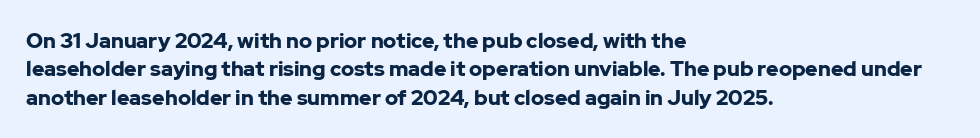
{"italic": "no", "bold": "yes", "underline": "no", "align": "left", "line_spacing": "normal", "line_spacing_ratio": 1.35, "letter_spacing": "normal", "letter_spacing_em": 0.0, "glyph_px": 21}
